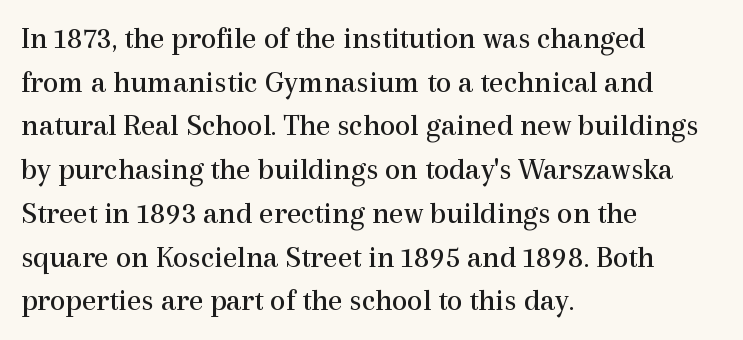
Stems here are at most as thick as an everyday book face. Note the varied advance widths — an 'i' is clearly narrower than an 'm'. The foot of each line stays bare and open. The vertical gap from one line to the next is medium. Letter spacing: default.
